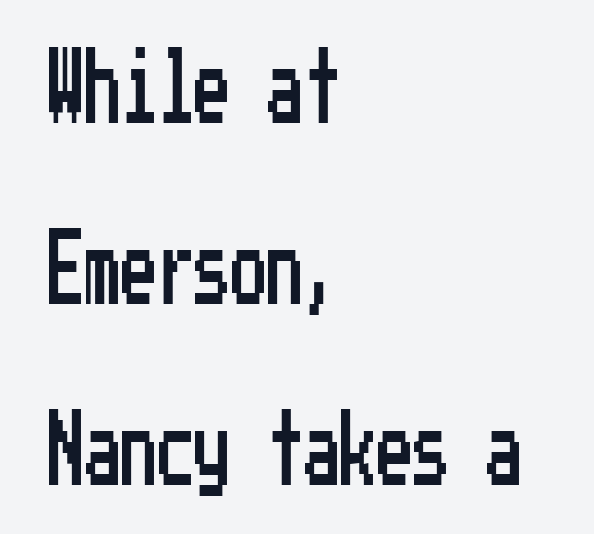
Q: Is the text italic (slanted)? A: No, it is upright.
Q: Is the typeface a serif or a sans-serif typeface? A: Sans-serif.
Q: Is the text underlined? A: No.
Q: How is the paragraph aligned? A: Left-aligned.
Q: Is the spacing between letters normal or unusually wide? A: Normal.
Q: Is the spacing between lines tight, normal or loose? A: Loose.
Q: Width (condensed, normal, or wide)? A: Condensed.
Q: Stroke contrast? A: Low.
Q: x-height? A: Medium.
